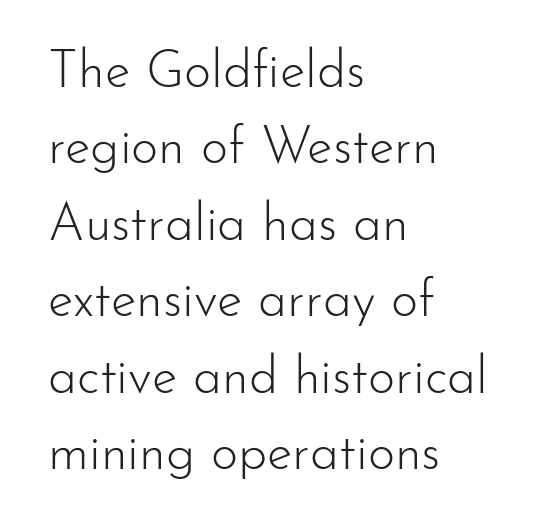
The image shows 52 px light sans-serif type, upright; set left-aligned, normal line spacing (1.47x), normal letter spacing, not underlined; low stroke contrast and a small x-height.
